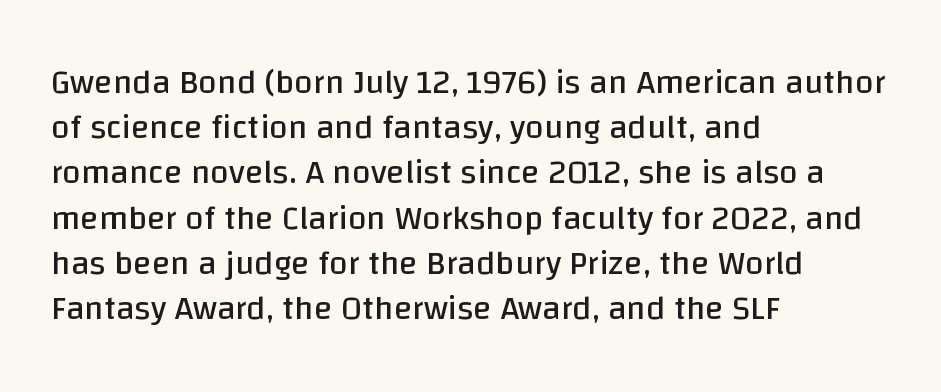
{"serif": "no", "italic": "no", "bold": "no", "weight": "regular", "width": "normal", "stroke_contrast": "low", "x_height": "large", "monospaced": "no", "underline": "no", "align": "left", "line_spacing": "normal", "line_spacing_ratio": 1.33, "letter_spacing": "normal", "letter_spacing_em": 0.0, "glyph_px": 34}
